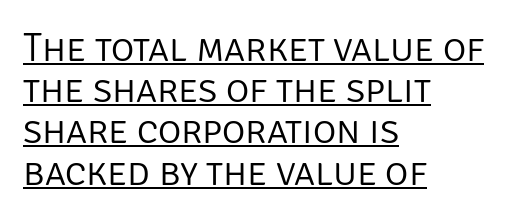
{"serif": "no", "italic": "no", "bold": "no", "weight": "light", "width": "normal", "stroke_contrast": "low", "x_height": "large", "monospaced": "no", "underline": "yes", "align": "left", "line_spacing": "tight", "line_spacing_ratio": 1.03, "letter_spacing": "normal", "letter_spacing_em": 0.0, "glyph_px": 40}
